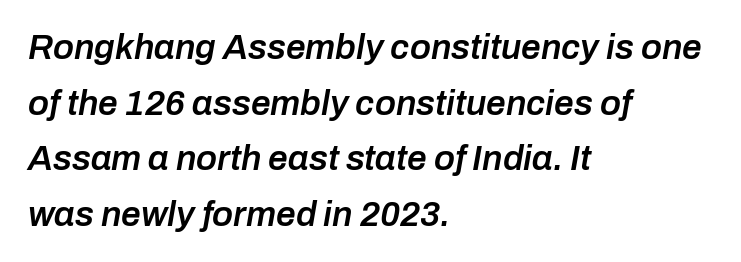
The text carries the slant typical of an italic or oblique font. Each word holds together tightly as a unit, with standard inter-letter gaps. Anything drawn beneath the words? Only blank space. Varying glyph widths throughout — classic text-font behaviour. How would I describe the line gaps? Plain and ordinary. The lines in this sample share a left origin and differ only in where they stop.
